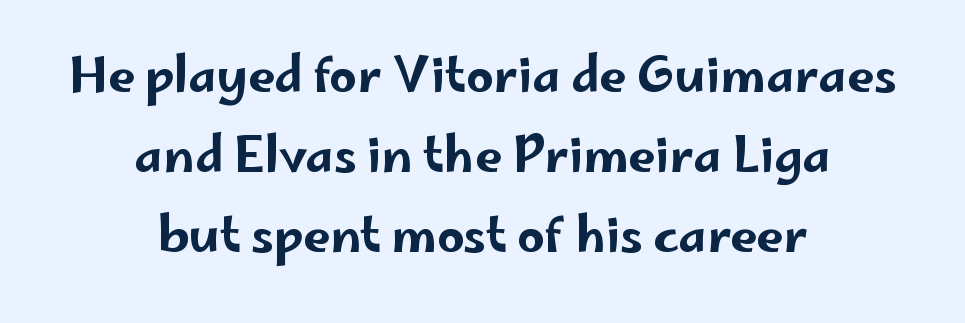
The image shows 48 px wide sans-serif type, upright; set centered, normal line spacing (1.67x), normal letter spacing, not underlined; low stroke contrast and a small x-height.
